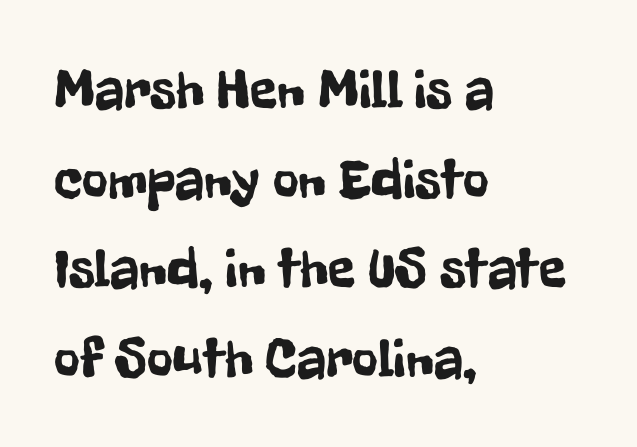
The image shows 56 px condensed sans-serif type, upright; set left-aligned, normal line spacing (1.6x), normal letter spacing, not underlined; low stroke contrast and a medium x-height.
